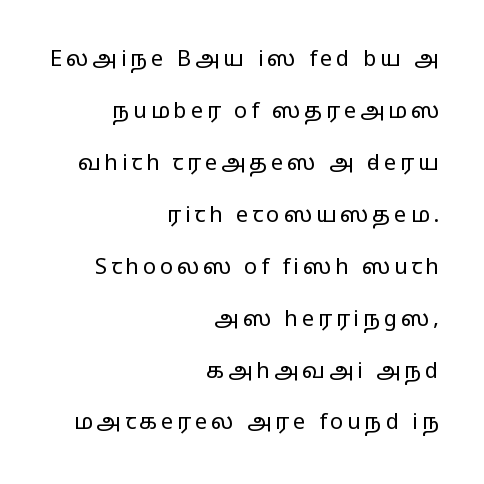
Q: Is the text bold? A: No.
Q: Is the text italic (slanted)? A: No, it is upright.
Q: Is the text underlined? A: No.
Q: How is the paragraph aligned? A: Right-aligned.
Q: Is the spacing between lines tight, normal or loose? A: Loose.
